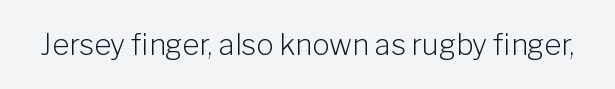
{"serif": "no", "italic": "no", "bold": "no", "weight": "light", "width": "normal", "stroke_contrast": "low", "x_height": "medium", "monospaced": "no", "underline": "no", "letter_spacing": "normal", "letter_spacing_em": 0.0, "glyph_px": 29}
